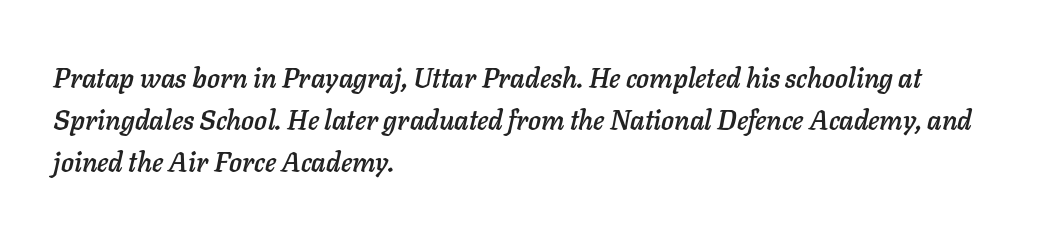
Q: Is the text italic (slanted)? A: Yes, it leans right by about 11 degrees.
Q: Is the text underlined? A: No.
Q: How is the paragraph aligned? A: Left-aligned.
Q: Is the spacing between letters normal or unusually wide? A: Normal.
Q: Is the spacing between lines tight, normal or loose? A: Normal.
